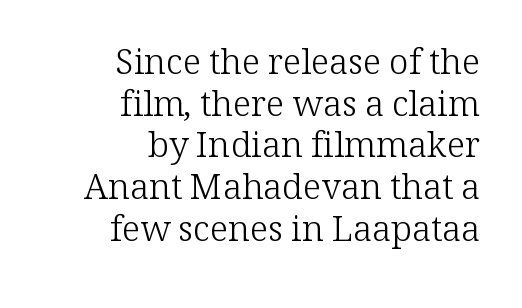
{"serif": "yes", "italic": "no", "bold": "no", "weight": "light", "width": "normal", "stroke_contrast": "low", "x_height": "medium", "monospaced": "no", "underline": "no", "align": "right", "line_spacing_ratio": 1.19, "letter_spacing": "normal", "letter_spacing_em": 0.0, "glyph_px": 35}
